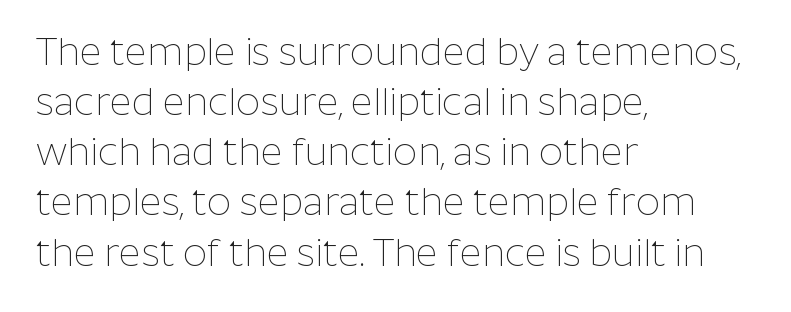
Is there any slant? The stems are plumb. The ragged edge is on the right, which tells us the setting is flush left. The lines sit at an ordinary, default distance from one another. Character widths vary here, with narrow letters taking less room than wide ones.
